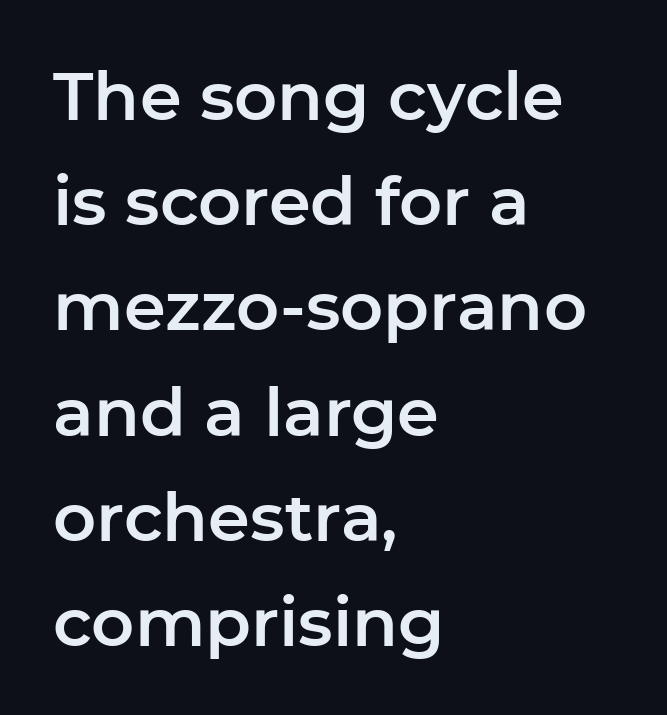
Q: Is the text italic (slanted)? A: No, it is upright.
Q: Is the typeface a serif or a sans-serif typeface? A: Sans-serif.
Q: Is the text underlined? A: No.
Q: How is the paragraph aligned? A: Left-aligned.
Q: Is the spacing between letters normal or unusually wide? A: Normal.
Q: Is the spacing between lines tight, normal or loose? A: Normal.
Q: Width (condensed, normal, or wide)? A: Normal.
Q: Stroke contrast? A: Low.
Q: x-height? A: Medium.
Q: Monospaced? A: No.
